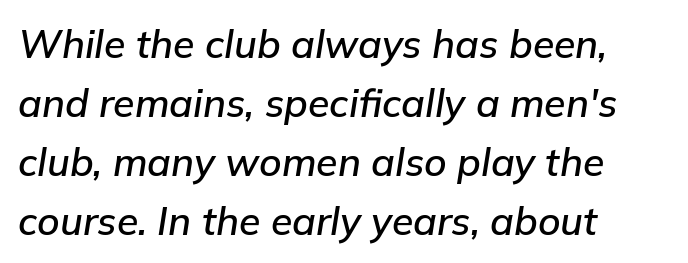
The image shows 39 px text type, italic (leaning right); set left-aligned, normal line spacing (1.51x), normal letter spacing, not underlined; low stroke contrast and a medium x-height.
